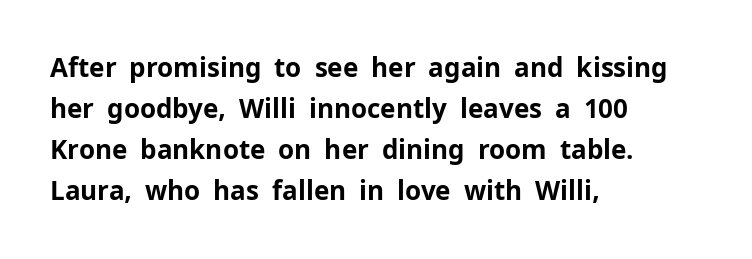
Standard letterfit; no display-style spreading of the glyphs. Compared with typical paragraphs, the rows here are spaced about the same. A bare baseline throughout the passage. Every stem runs plumb, perpendicular to the baseline. The typesetter chose a ragged-right arrangement here. The font is running at its bold setting.
